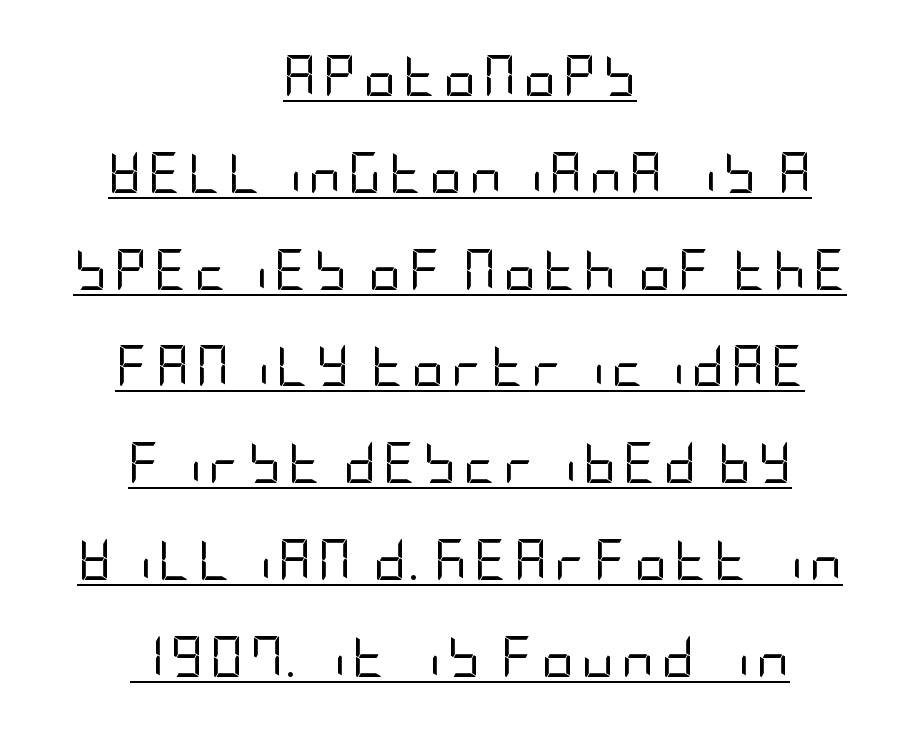
The image shows 41 px regular-weight, condensed sans-serif type, upright; set centered, loose line spacing (2.36x), underlined; low stroke contrast and a large x-height.
